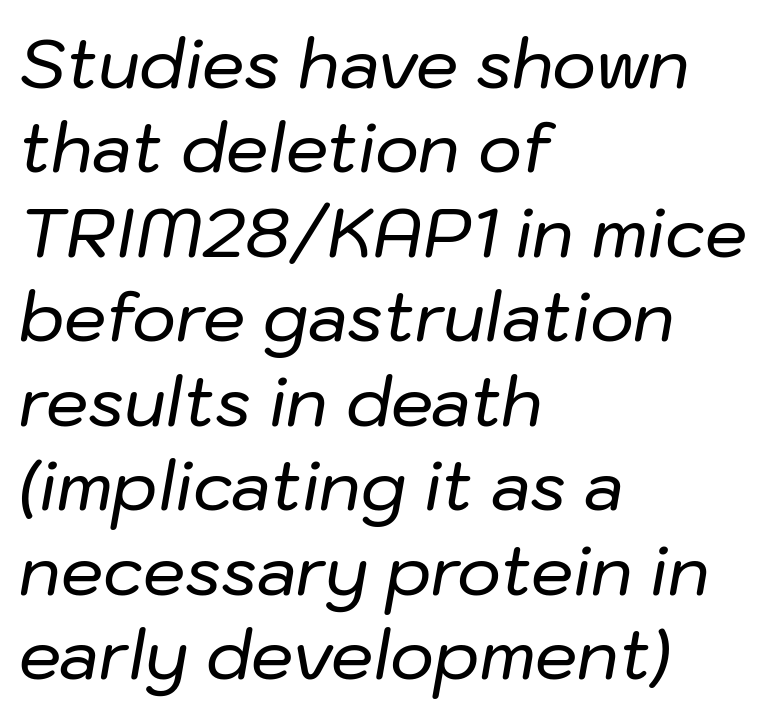
The designer left line spacing at the default. In terms of posture, this sample is oblique. Short and long lines alike share a common starting point at left. Honestly, there is no underline to notice here at all.
